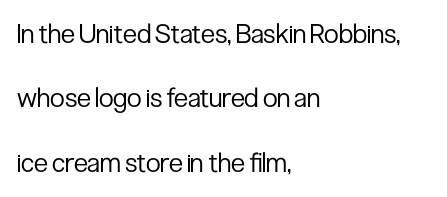
{"italic": "no", "bold": "no", "underline": "no", "align": "left", "line_spacing": "loose", "line_spacing_ratio": 2.38, "letter_spacing": "normal", "letter_spacing_em": 0.0, "glyph_px": 27}
